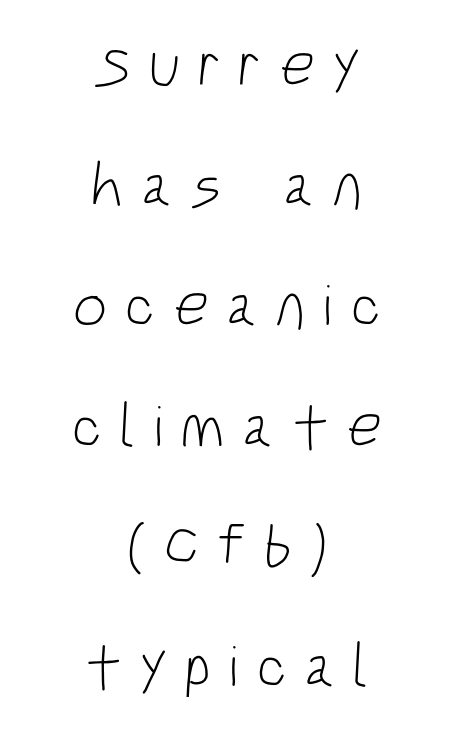
Q: Is the text bold? A: No.
Q: Is the typeface a serif or a sans-serif typeface? A: Sans-serif.
Q: Is the text underlined? A: No.
Q: How is the paragraph aligned? A: Centered.
Q: Is the spacing between letters normal or unusually wide? A: Unusually wide.
Q: Is the spacing between lines tight, normal or loose? A: Loose.
Q: Width (condensed, normal, or wide)? A: Condensed.
Q: Stroke contrast? A: Low.
Q: x-height? A: Large.
Q: Monospaced? A: No.
